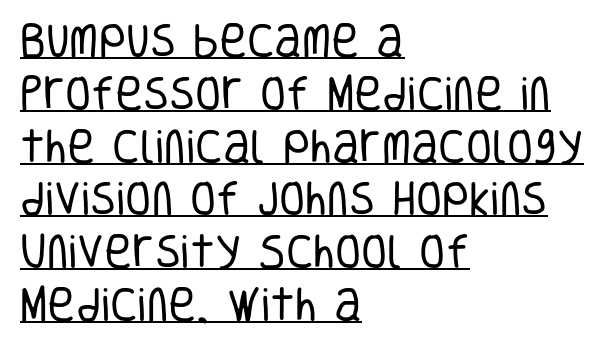
{"serif": "no", "italic": "no", "bold": "no", "weight": "regular", "width": "condensed", "stroke_contrast": "low", "x_height": "large", "monospaced": "no", "underline": "yes", "align": "left", "line_spacing": "normal", "line_spacing_ratio": 1.39, "letter_spacing": "normal", "letter_spacing_em": 0.0, "glyph_px": 38}
